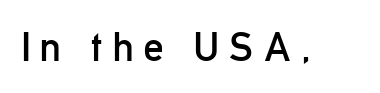
{"serif": "no", "italic": "no", "bold": "no", "weight": "regular", "width": "condensed", "stroke_contrast": "low", "x_height": "medium", "monospaced": "no", "underline": "no", "letter_spacing": "wide", "letter_spacing_em": 0.24, "glyph_px": 41}
